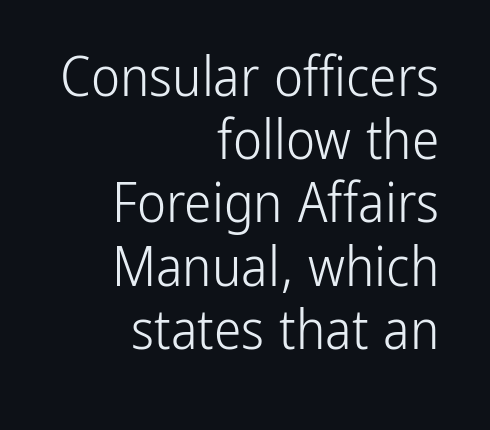
The image shows 55 px light, condensed sans-serif type, upright; set right-aligned, tight line spacing (1.15x), normal letter spacing, not underlined; low stroke contrast and a medium x-height.
